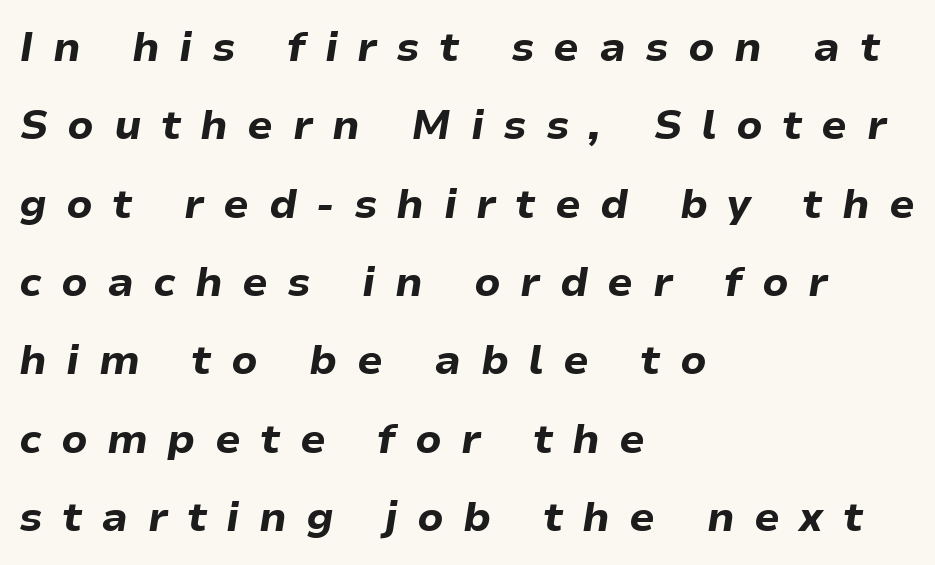
Slant detected: the letters are inclined. Is the block centered? No — it sits flush against the left margin. Students, this is bold: see how much ink each stroke carries. Interline gaps are noticeably wide in this sample. The strip under each line holds only bare page.
